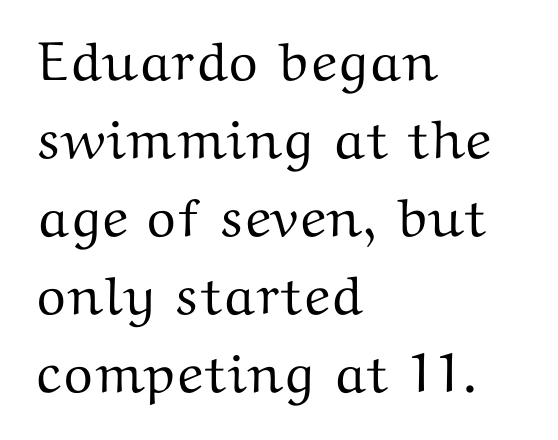
Q: Is the text italic (slanted)? A: No, it is upright.
Q: Is the typeface a serif or a sans-serif typeface? A: Serif.
Q: Is the text underlined? A: No.
Q: How is the paragraph aligned? A: Left-aligned.
Q: Is the spacing between letters normal or unusually wide? A: Normal.
Q: Is the spacing between lines tight, normal or loose? A: Normal.
Q: Width (condensed, normal, or wide)? A: Wide.
Q: Stroke contrast? A: Medium.
Q: x-height? A: Medium.
Q: Monospaced? A: No.
